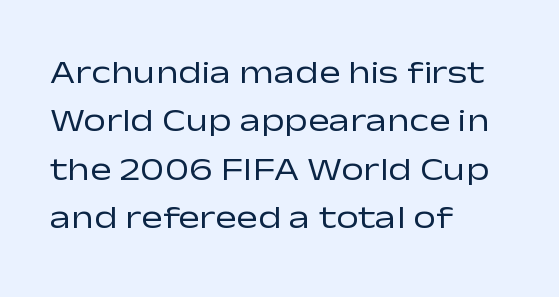
The image shows 32 px regular-weight, wide sans-serif type, upright; set left-aligned, normal line spacing (1.51x), normal letter spacing, not underlined; low stroke contrast and a medium x-height.
